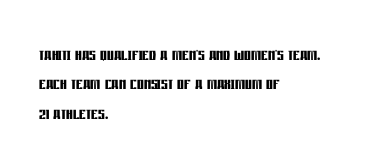
The image shows 21 px bold type, upright; set left-aligned, normal line spacing (1.4x), normal letter spacing, not underlined.
